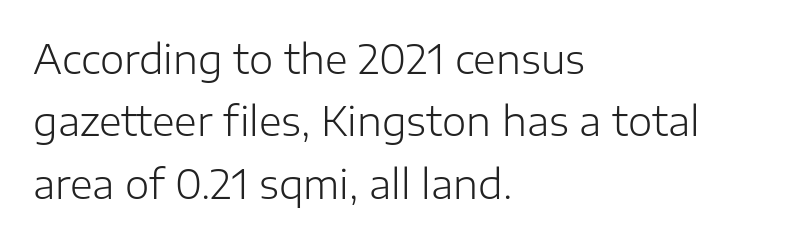
Is the letter spacing exaggerated? No — it looks like the ordinary default. You could not count columns in this text — the font is proportionally spaced. The setting favours the left margin, as ordinary paragraphs usually do. No feet cap the strokes, marking this as sans-serif type. Notice how the stems are strictly vertical — no italics here. This rendering features lettering with no underline.
